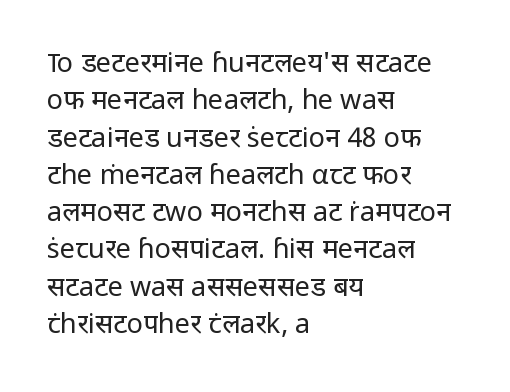
{"italic": "no", "bold": "no", "underline": "no", "align": "left", "line_spacing": "normal", "line_spacing_ratio": 1.38, "letter_spacing": "normal", "letter_spacing_em": 0.0, "glyph_px": 27}
